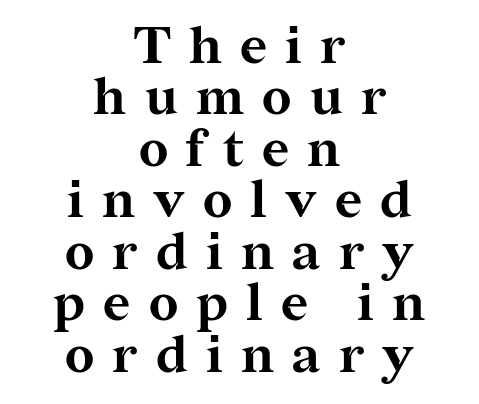
{"serif": "yes", "italic": "no", "bold": "yes", "weight": "bold", "width": "normal", "stroke_contrast": "medium", "x_height": "medium", "monospaced": "no", "underline": "no", "align": "center", "line_spacing": "tight", "line_spacing_ratio": 0.99, "letter_spacing": "wide", "letter_spacing_em": 0.35, "glyph_px": 52}
